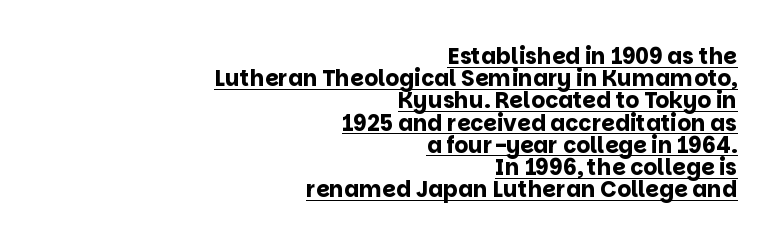
In CSS terms this would be text-align: right. Look at the stroke-to-counter ratio: heavy, a bold. Compared with typical body copy, the letter spacing here is the same. How would I describe the line gaps? Narrow and economical. Beneath each row of characters lies a ruled line. Posture: straight, roman, zero tilt.
